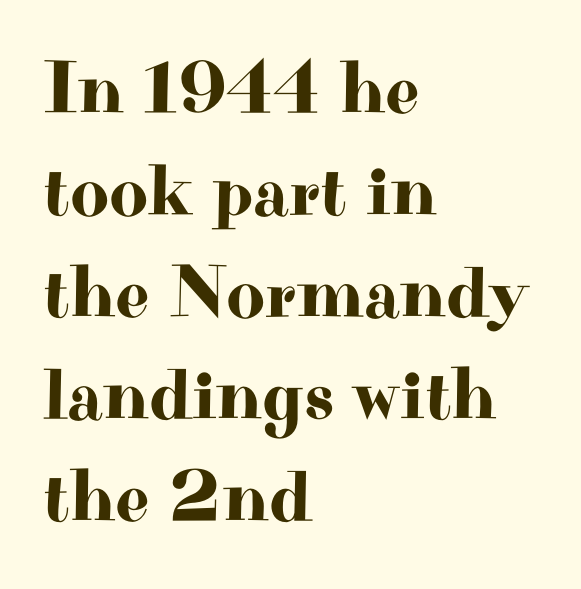
The image shows 75 px wide serif type, upright; set left-aligned, normal line spacing (1.36x), normal letter spacing, not underlined; high stroke contrast and a small x-height.
